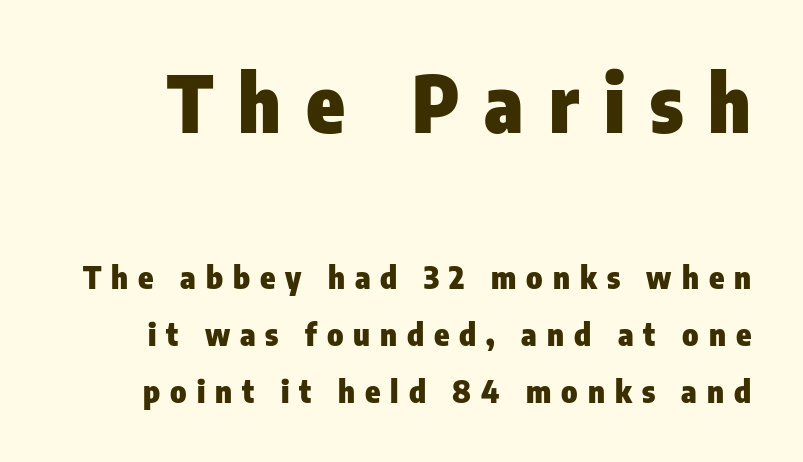
The image shows 78 px heavy, condensed sans-serif type, upright; set line spacing 1.83x, unusually wide letter spacing (+0.32 em), not underlined; the first (top) block is 2.52x larger; low stroke contrast and a medium x-height.
